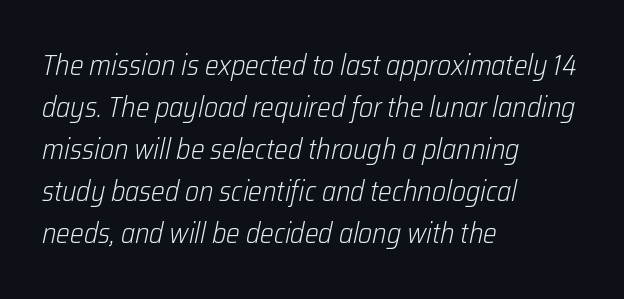
Notice how descenders clear the ascenders below comfortably — that's standard leading. Slanted lettering throughout. Do the characters align in a grid? No, the font is proportional. A classic flush-left, rag-right setting is used for this passage. No extra tracking has been applied to these lines.
